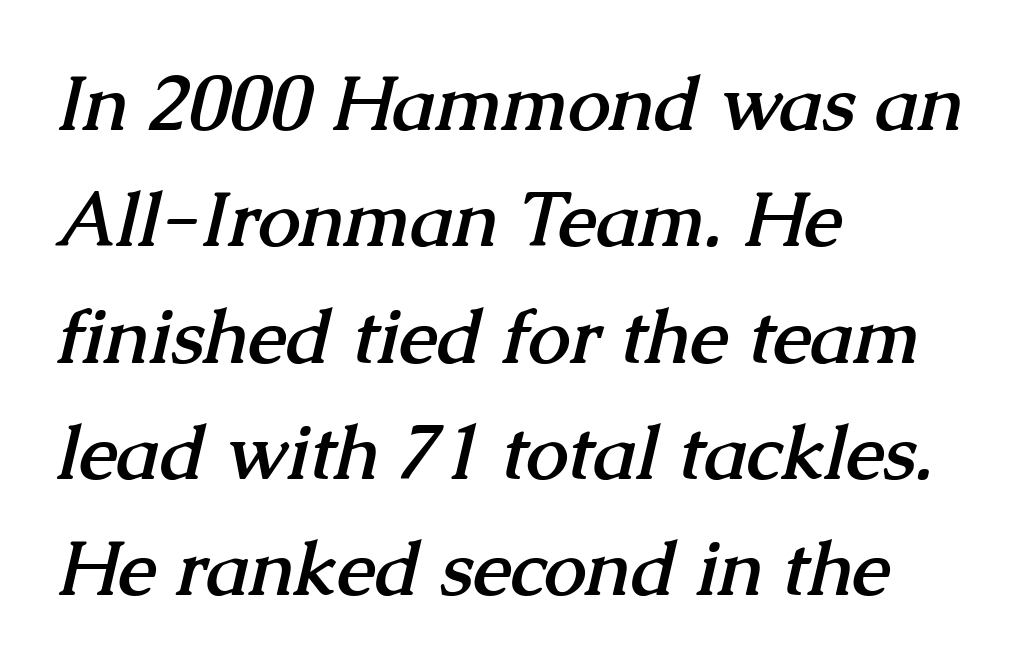
Q: Is the text bold? A: Yes.
Q: Is the typeface a serif or a sans-serif typeface? A: Serif.
Q: Is the text underlined? A: No.
Q: How is the paragraph aligned? A: Left-aligned.
Q: Is the spacing between letters normal or unusually wide? A: Normal.
Q: Is the spacing between lines tight, normal or loose? A: Normal.
Q: Width (condensed, normal, or wide)? A: Normal.
Q: Stroke contrast? A: Medium.
Q: x-height? A: Medium.
Q: Monospaced? A: No.
